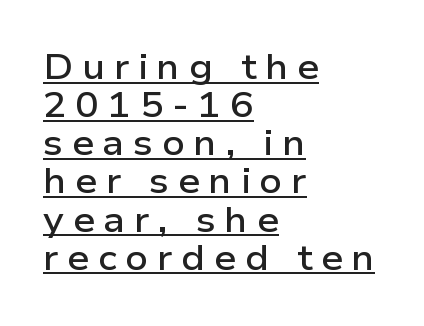
{"serif": "no", "italic": "no", "bold": "semi", "weight": "semibold", "width": "wide", "stroke_contrast": "low", "x_height": "medium", "monospaced": "no", "underline": "yes", "align": "left", "line_spacing": "tight", "line_spacing_ratio": 1.09, "letter_spacing": "wide", "letter_spacing_em": 0.25, "glyph_px": 35}
